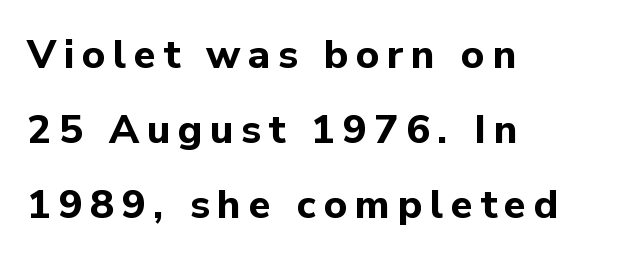
The ragged edge is on the right, which tells us the setting is flush left. A typesetter would call this proportional, since set widths differ per character. The strokes are fattened all the way to bold. The typeface chosen for these lines omits serifs. The space beneath each line is pristine and unruled. No italicization has been applied; the sample stays upright.
